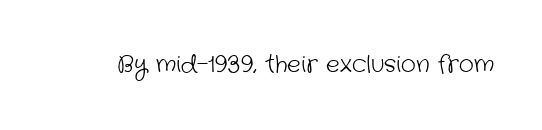
{"bold": "no", "underline": "no", "letter_spacing": "normal", "letter_spacing_em": 0.0, "glyph_px": 23}
